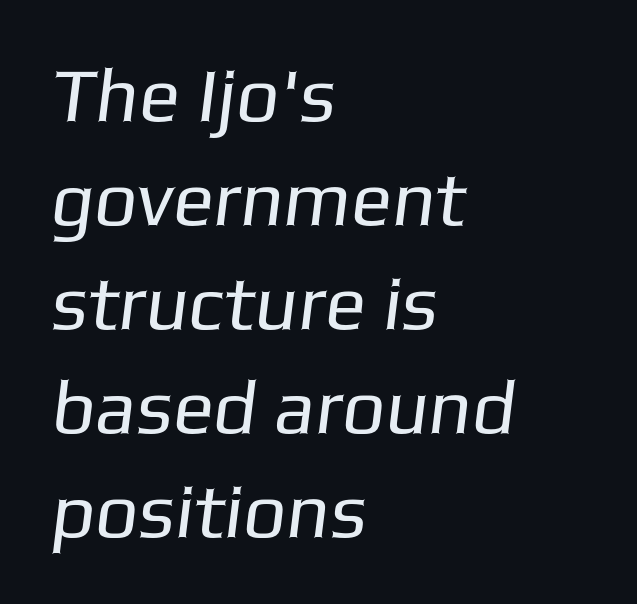
{"serif": "no", "bold": "no", "weight": "regular", "width": "normal", "stroke_contrast": "low", "x_height": "medium", "monospaced": "no", "underline": "no", "align": "left", "line_spacing": "normal", "line_spacing_ratio": 1.37, "letter_spacing": "normal", "letter_spacing_em": 0.0, "glyph_px": 76}
